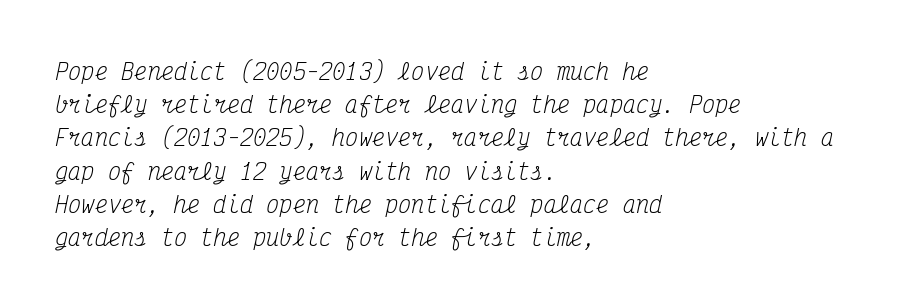
Q: Is the text bold? A: No.
Q: Is the text italic (slanted)? A: Yes, it leans right by about 12 degrees.
Q: Is the text underlined? A: No.
Q: How is the paragraph aligned? A: Left-aligned.
Q: Is the spacing between letters normal or unusually wide? A: Normal.
Q: Is the spacing between lines tight, normal or loose? A: Normal.
